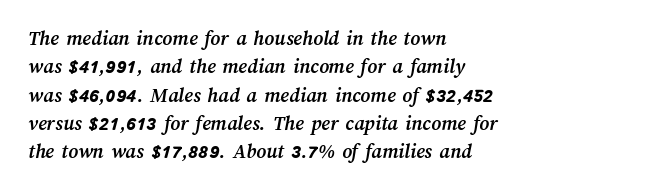
{"bold": "yes", "underline": "no", "align": "left", "line_spacing": "normal", "line_spacing_ratio": 1.35, "letter_spacing": "normal", "letter_spacing_em": 0.0, "glyph_px": 21}
